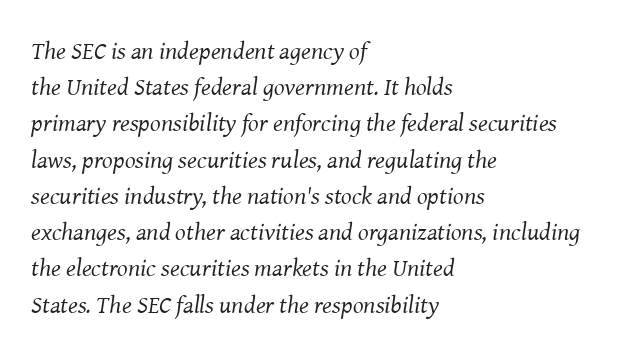
This is oblique type, the kind used for emphasis or titles. Tracking here is standard; glyphs follow each other at the usual distance. Compared with a typical body face, this is equally light or lighter still. The lines are quadded left.
